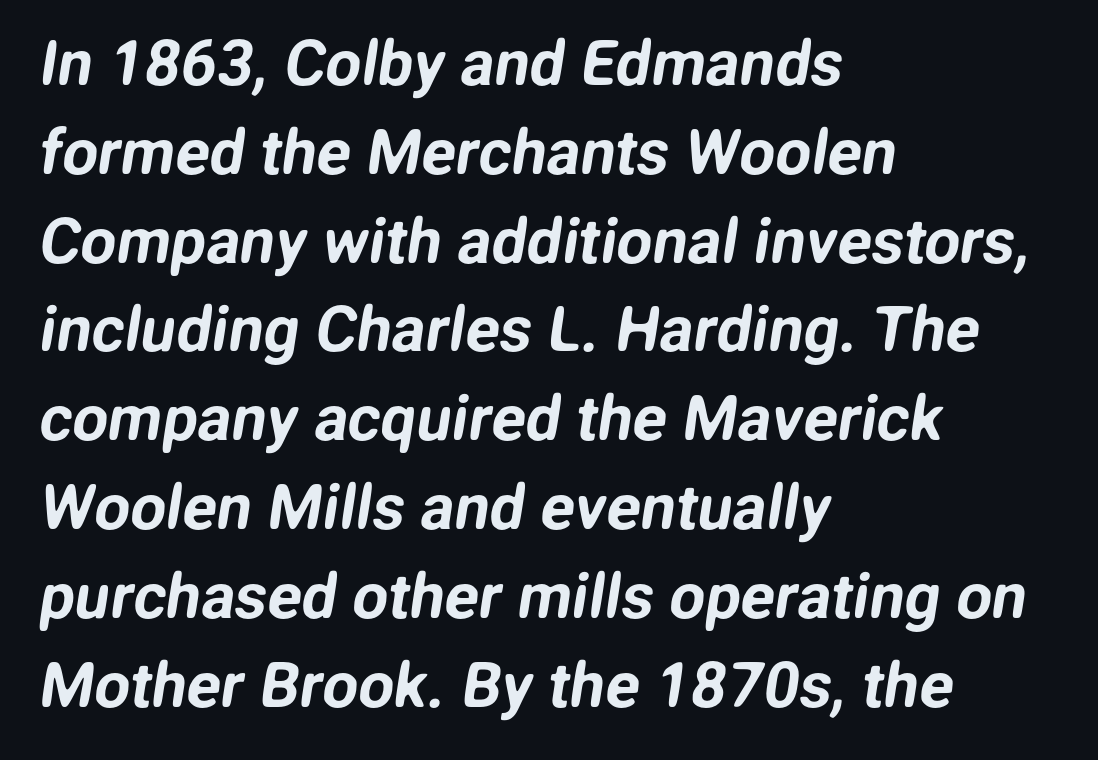
Q: Is the typeface a serif or a sans-serif typeface? A: Sans-serif.
Q: Is the text underlined? A: No.
Q: How is the paragraph aligned? A: Left-aligned.
Q: Is the spacing between letters normal or unusually wide? A: Normal.
Q: Is the spacing between lines tight, normal or loose? A: Normal.
Q: Width (condensed, normal, or wide)? A: Normal.
Q: Stroke contrast? A: Low.
Q: x-height? A: Medium.
Q: Monospaced? A: No.
